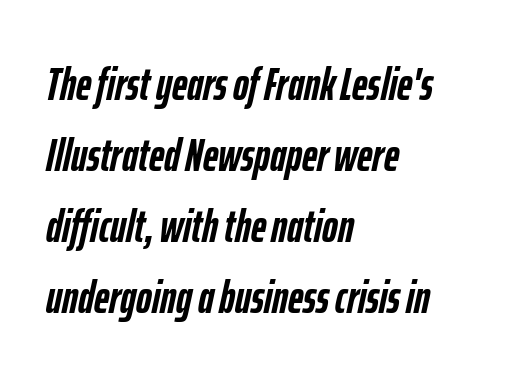
The image shows 47 px semibold, condensed type, italic (leaning right); set left-aligned, normal line spacing (1.51x), normal letter spacing, not underlined; low stroke contrast and a medium x-height.
